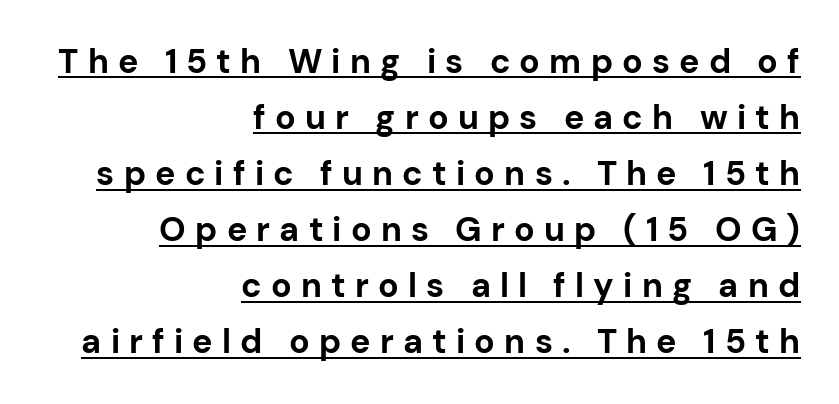
Q: Is the text bold? A: Yes.
Q: Is the text italic (slanted)? A: No, it is upright.
Q: Is the typeface a serif or a sans-serif typeface? A: Sans-serif.
Q: Is the text underlined? A: Yes.
Q: How is the paragraph aligned? A: Right-aligned.
Q: Is the spacing between letters normal or unusually wide? A: Unusually wide.
Q: Is the spacing between lines tight, normal or loose? A: Normal.
Q: Width (condensed, normal, or wide)? A: Normal.
Q: Stroke contrast? A: Low.
Q: x-height? A: Medium.
Q: Monospaced? A: No.
